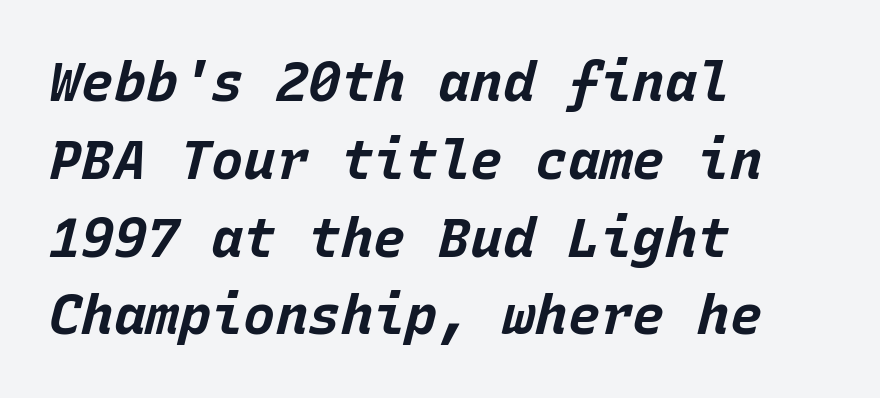
{"italic": "yes", "lean": "right", "slant_degrees": 15, "bold": "yes", "weight": "bold", "width": "normal", "stroke_contrast": "low", "x_height": "large", "monospaced": "yes", "underline": "no", "align": "left", "line_spacing": "normal", "line_spacing_ratio": 1.44, "letter_spacing": "normal", "letter_spacing_em": 0.0, "glyph_px": 54}
